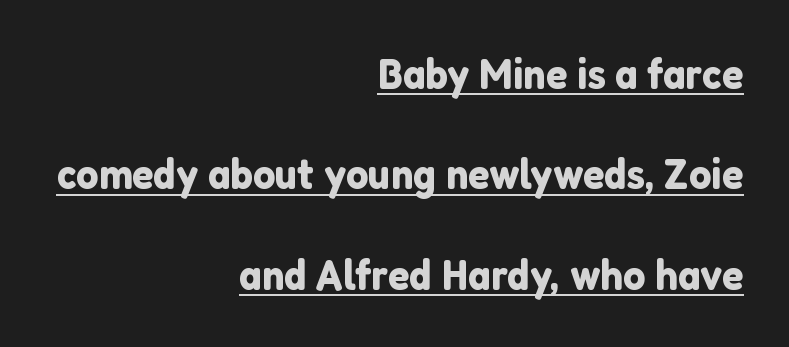
The image shows 44 px sans-serif type, upright; set right-aligned, loose line spacing (2.28x), normal letter spacing, underlined; low stroke contrast and a medium x-height.
